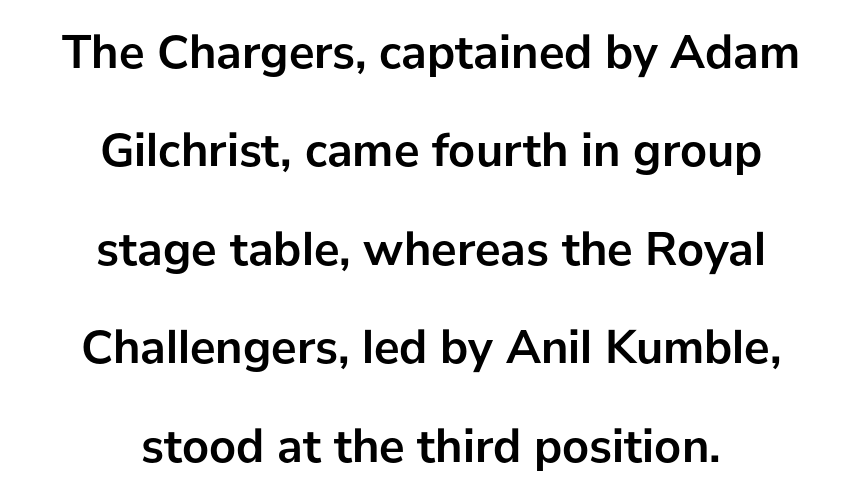
Varying glyph widths throughout — classic text-font behaviour. What kind of face is this? One without serifs — a sans. The sample has been set heavy, in full bold. Vertical spacing — loose. The strip under each line holds only bare page. There is no visible air inserted between adjacent glyphs.
